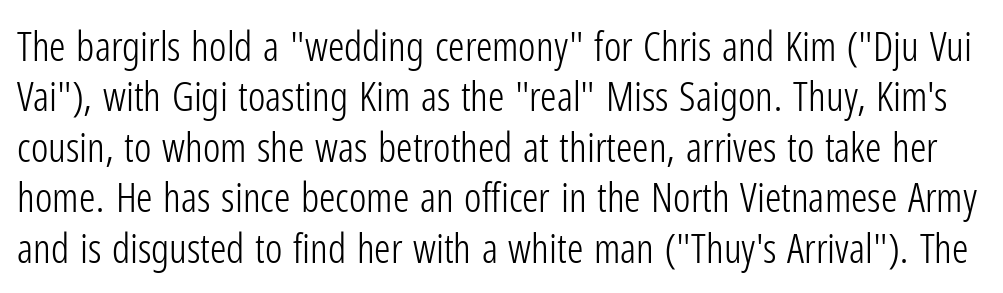
The image shows 41 px light, condensed sans-serif type, upright; set line spacing 1.23x, normal letter spacing, not underlined; low stroke contrast and a medium x-height.
